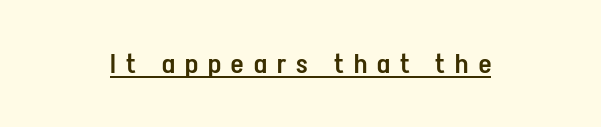
Q: Is the text bold? A: Semi-bold.
Q: Is the text italic (slanted)? A: No, it is upright.
Q: Is the text underlined? A: Yes.
Q: Is the spacing between letters normal or unusually wide? A: Unusually wide.
